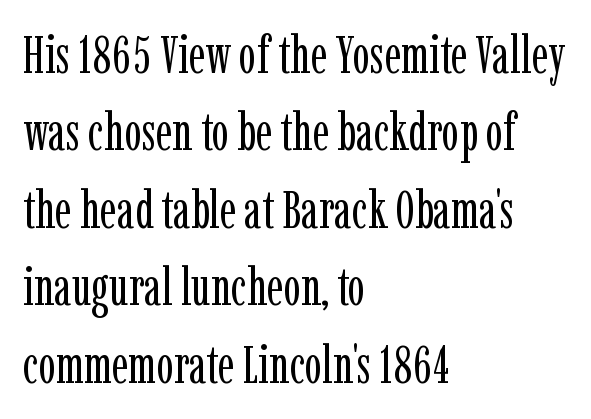
The image shows 52 px regular-weight, condensed serif type, upright; set left-aligned, normal line spacing (1.49x), normal letter spacing, not underlined; low stroke contrast and a medium x-height.
